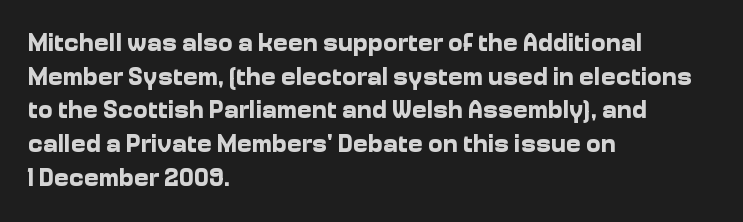
The image shows 25 px bold type, upright; set left-aligned, normal line spacing (1.35x), normal letter spacing, not underlined.
